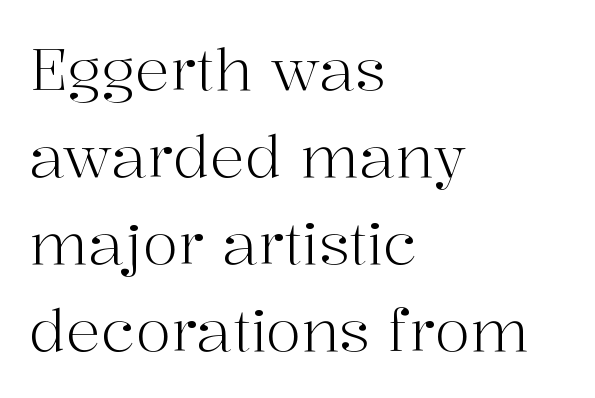
The image shows 58 px light serif type, upright; set left-aligned, normal line spacing (1.5x), normal letter spacing, not underlined; high stroke contrast and a medium x-height.
